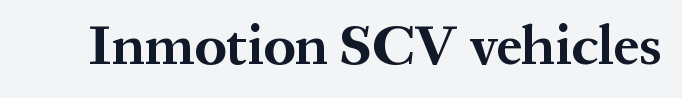
These lines were composed using upright roman letters. The passage shown is typeset with a serif family. These lines are rendered in a variable-pitch font. Caption: standard tracking, unaltered. Honestly, there is no underline to notice here at all.
